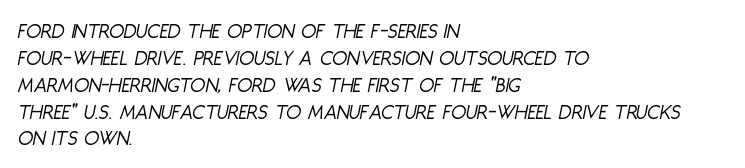
Heaviness? Minimal to ordinary, like unemphasized prose. Leftover space on each line is placed entirely after the last word. The string is rendered with underlining switched off. It's the slanting kind of type. Default kerning and tracking; the words read as compact shapes.
